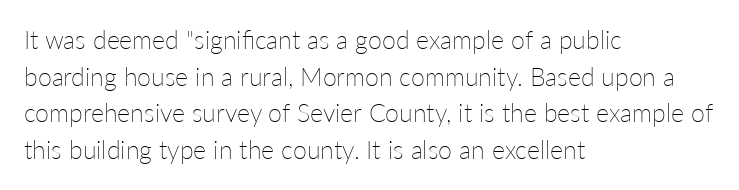
The image shows 25 px text type, upright; set left-aligned, normal line spacing (1.47x), normal letter spacing, not underlined.
